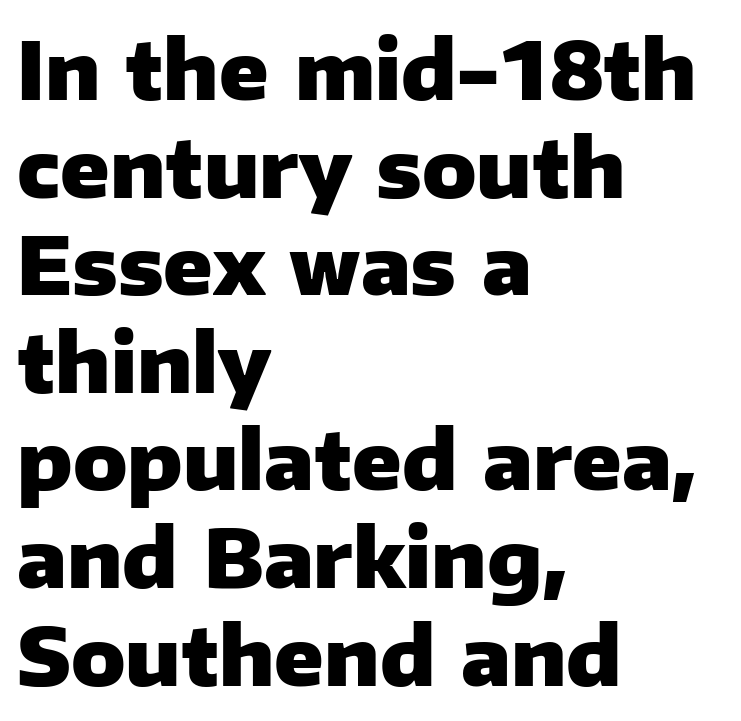
Q: Is the text bold? A: Yes.
Q: Is the text italic (slanted)? A: No, it is upright.
Q: Is the typeface a serif or a sans-serif typeface? A: Sans-serif.
Q: Is the text underlined? A: No.
Q: How is the paragraph aligned? A: Left-aligned.
Q: Is the spacing between letters normal or unusually wide? A: Normal.
Q: Width (condensed, normal, or wide)? A: Normal.
Q: Stroke contrast? A: Low.
Q: x-height? A: Medium.
Q: Monospaced? A: No.
